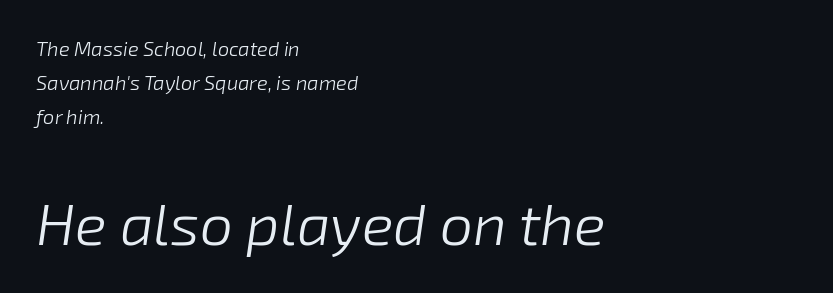
Q: Is the text bold? A: No.
Q: Is the text italic (slanted)? A: Yes, it leans right by about 8 degrees.
Q: Is the text underlined? A: No.
Q: How is the paragraph aligned? A: Left-aligned.
Q: Is the spacing between letters normal or unusually wide? A: Normal.
Q: Which block of text is set in a larger size, the first (top) or the second (bottom)? A: The second (bottom) one.
Q: Width (condensed, normal, or wide)? A: Normal.
Q: Stroke contrast? A: Low.
Q: x-height? A: Medium.
Q: Monospaced? A: No.
